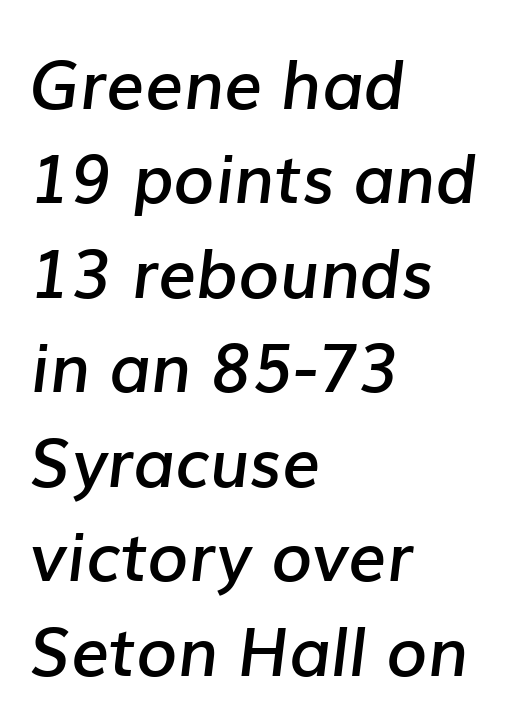
If you drew a ruler down the left edge, every line would touch it. What stands out about the letter spacing? Nothing — it is the standard amount. What's the leading like? Ordinary, nothing unusual. The rendering uses natural spacing where letterforms have individual widths. Weight: semibold (demi). Slant detected: the letters are inclined.
